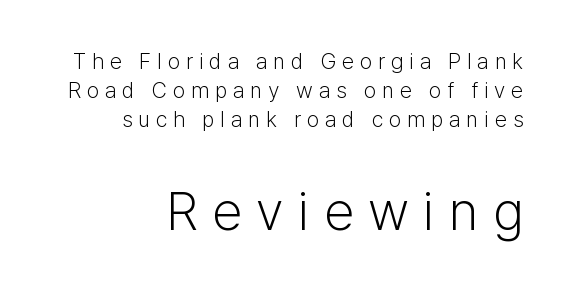
Notice how the stems are strictly vertical — no italics here. The passage is arranged like a letterhead date or caption credit — flush right. The passage shown is typed in a proportional face where columns would drift. Words appear elongated and porous because spacing is wide. One glance says typical: line gaps are just what's usual.
